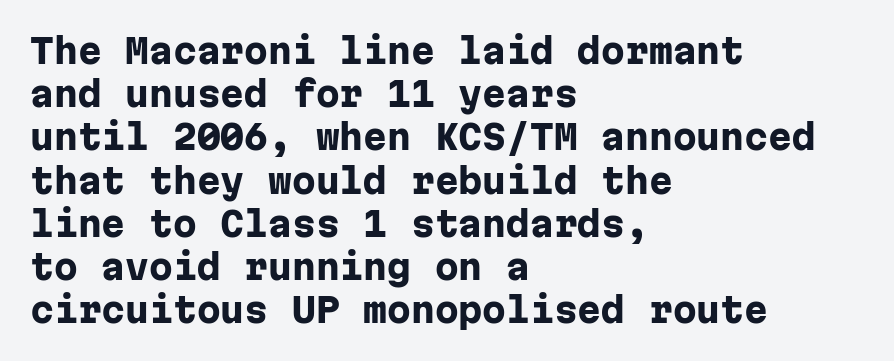
{"serif": "no", "italic": "no", "bold": "yes", "weight": "heavy", "width": "normal", "stroke_contrast": "low", "x_height": "medium", "monospaced": "yes", "underline": "no", "align": "left", "line_spacing": "normal", "line_spacing_ratio": 1.27, "letter_spacing": "normal", "letter_spacing_em": 0.0, "glyph_px": 34}
